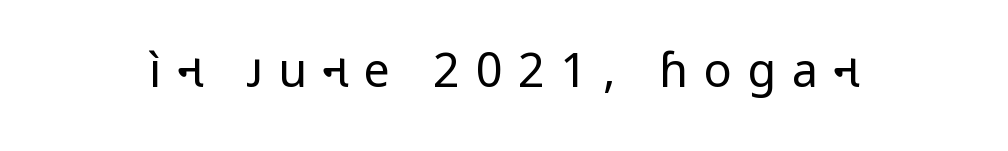
Q: Is the text bold? A: No.
Q: Is the text italic (slanted)? A: No, it is upright.
Q: Is the typeface a serif or a sans-serif typeface? A: Sans-serif.
Q: Is the text underlined? A: No.
Q: Is the spacing between letters normal or unusually wide? A: Unusually wide.
Q: Width (condensed, normal, or wide)? A: Condensed.
Q: Stroke contrast? A: Low.
Q: x-height? A: Medium.
Q: Monospaced? A: No.
